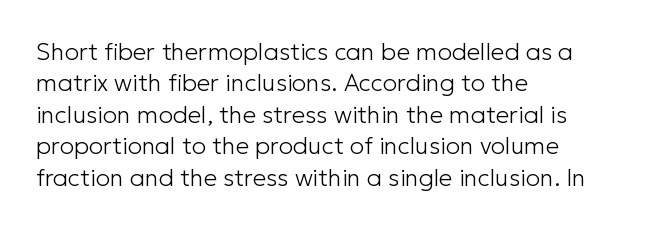
The image shows 24 px text type, upright; set left-aligned, normal line spacing (1.31x), normal letter spacing, not underlined.
